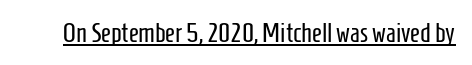
Vertical stems look standard width or narrower in stroke. This sample carries an underscore along the baseline area. Notice how the stems are strictly vertical — no italics here. Spacing between characters is what you'd get straight out of the box.
